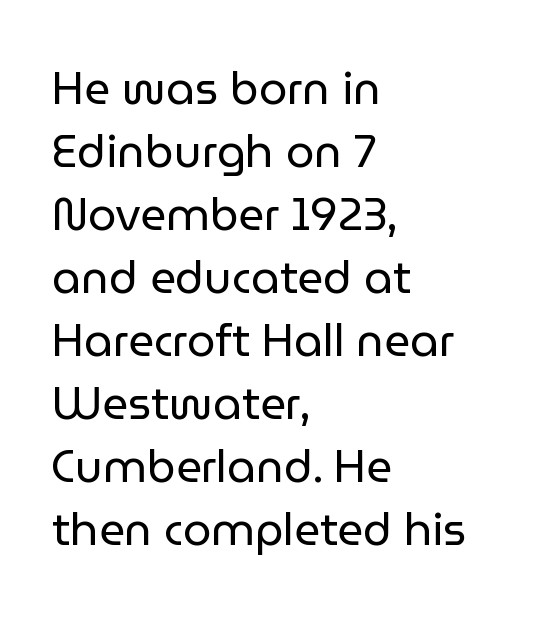
{"serif": "no", "italic": "no", "bold": "no", "weight": "regular", "width": "normal", "stroke_contrast": "low", "x_height": "medium", "monospaced": "no", "underline": "no", "align": "left", "line_spacing": "normal", "line_spacing_ratio": 1.4, "letter_spacing": "normal", "letter_spacing_em": 0.0, "glyph_px": 45}
